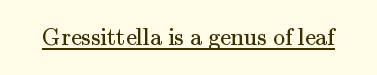
The image shows 24 px text type, upright; set normal letter spacing, underlined.
